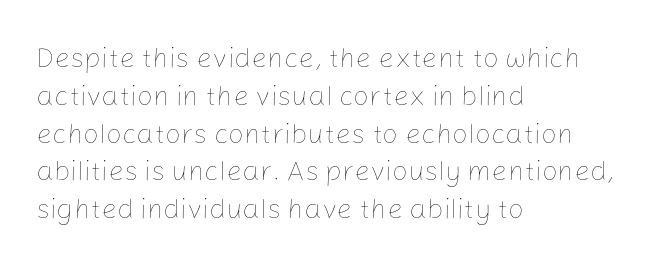
Nothing unusual about the tracking: characters are spaced as the font intends. Stems here are at most as thick as an everyday book face. The leading is moderate, giving the passage an even texture. Layout note: lines flush left. The foot of each line stays bare and open.
